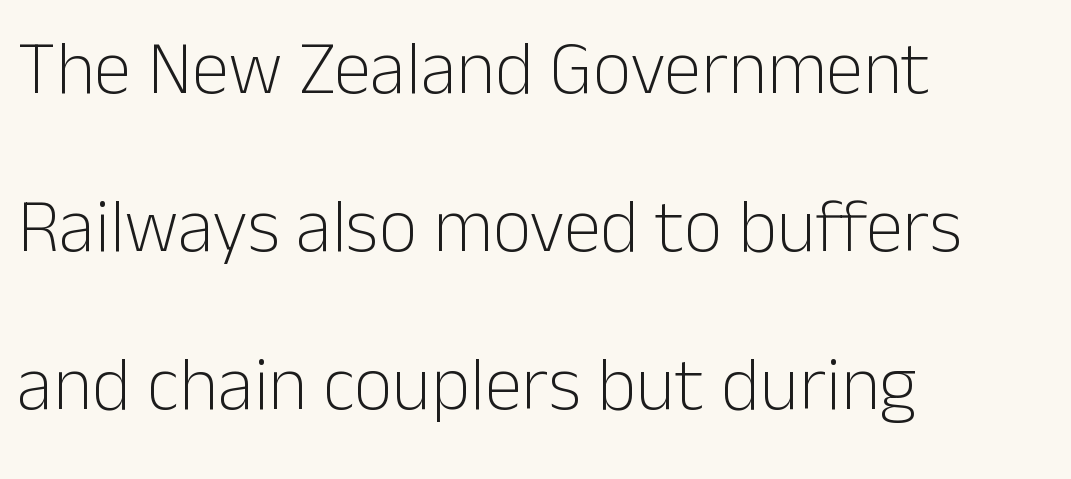
The image shows 75 px light sans-serif type, upright; set left-aligned, loose line spacing (2.11x), normal letter spacing, not underlined; low stroke contrast and a medium x-height.
